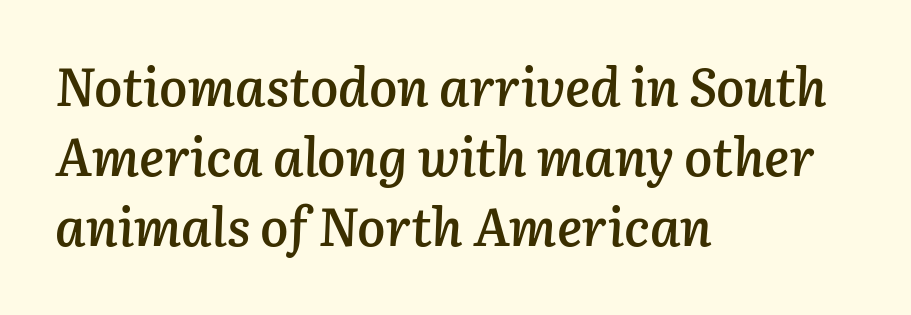
{"italic": "yes", "lean": "right", "slant_degrees": 3, "bold": "semi", "weight": "semibold", "width": "normal", "stroke_contrast": "low", "x_height": "medium", "monospaced": "no", "underline": "no", "align": "left", "line_spacing": "normal", "line_spacing_ratio": 1.32, "letter_spacing": "normal", "letter_spacing_em": 0.0, "glyph_px": 53}
